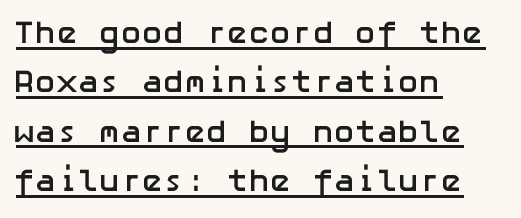
The image shows 32 px semibold sans-serif type, upright; set left-aligned, normal line spacing (1.54x), normal letter spacing, underlined; low stroke contrast and a medium x-height.
